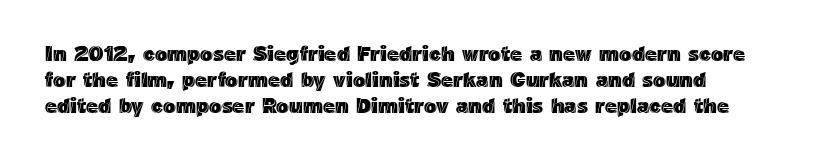
{"italic": "no", "underline": "no", "line_spacing": "normal", "line_spacing_ratio": 1.25, "letter_spacing": "normal", "letter_spacing_em": 0.0, "glyph_px": 21}
